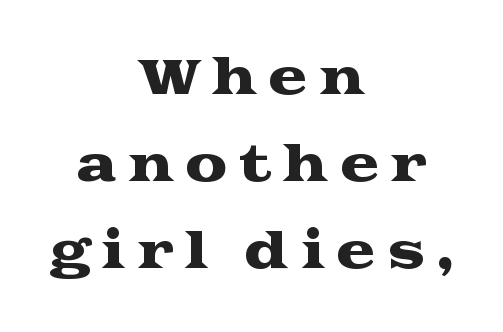
{"serif": "yes", "italic": "no", "width": "wide", "stroke_contrast": "medium", "x_height": "medium", "monospaced": "no", "underline": "no", "align": "center", "line_spacing_ratio": 1.81, "letter_spacing": "wide", "letter_spacing_em": 0.22, "glyph_px": 48}
